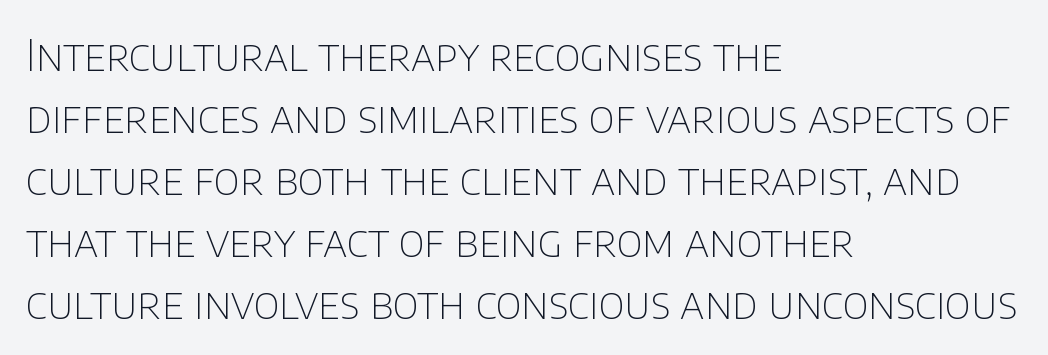
Q: Is the text bold? A: No.
Q: Is the text italic (slanted)? A: No, it is upright.
Q: Is the typeface a serif or a sans-serif typeface? A: Sans-serif.
Q: Is the text underlined? A: No.
Q: How is the paragraph aligned? A: Left-aligned.
Q: Is the spacing between letters normal or unusually wide? A: Normal.
Q: Is the spacing between lines tight, normal or loose? A: Normal.
Q: Width (condensed, normal, or wide)? A: Normal.
Q: Stroke contrast? A: Low.
Q: x-height? A: Large.
Q: Monospaced? A: No.
